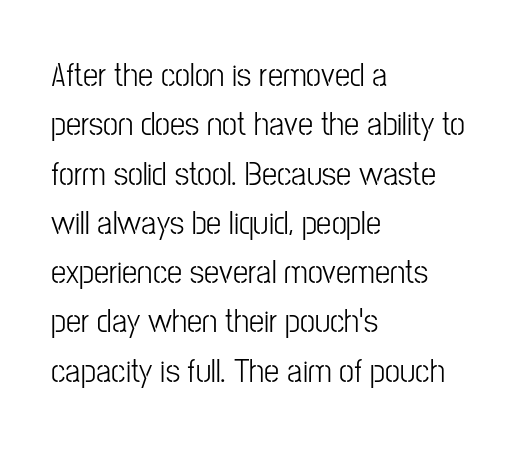
The leading is moderate, giving the passage an even texture. The letters sit at their default tracking, neither squeezed nor spread. In terms of letterform style, serifs are entirely absent. The rendering uses natural spacing where letterforms have individual widths. Caption: multi-line text, flush left, ragged right.
